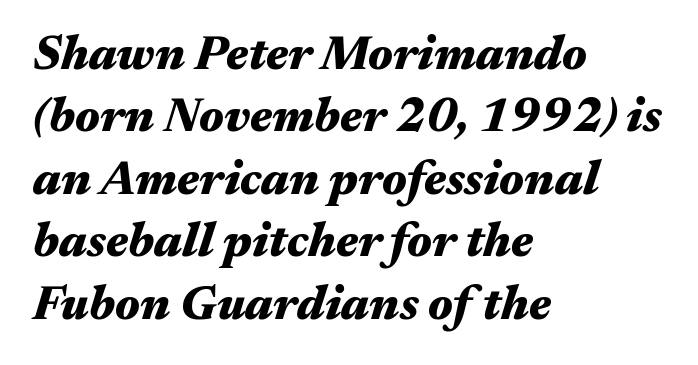
Q: Is the text bold? A: Yes.
Q: Is the text italic (slanted)? A: Yes, it leans right by about 17 degrees.
Q: Is the text underlined? A: No.
Q: How is the paragraph aligned? A: Left-aligned.
Q: Is the spacing between letters normal or unusually wide? A: Normal.
Q: Is the spacing between lines tight, normal or loose? A: Normal.
Q: Width (condensed, normal, or wide)? A: Wide.
Q: Stroke contrast? A: Medium.
Q: x-height? A: Medium.
Q: Monospaced? A: No.
